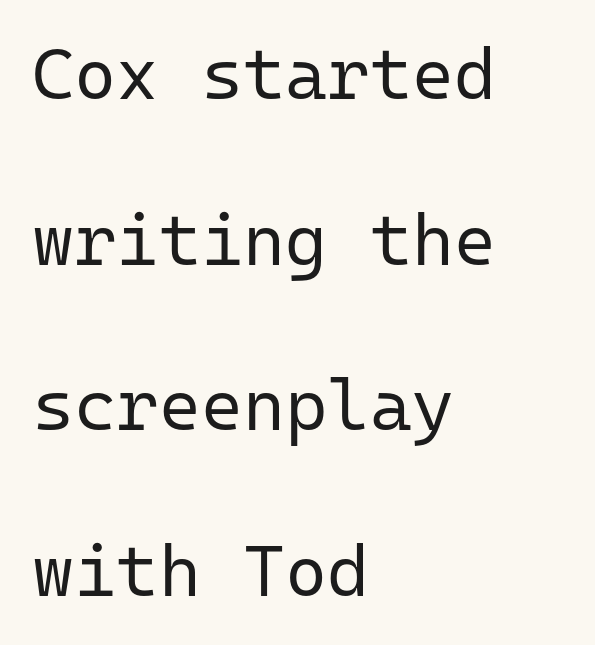
{"serif": "no", "italic": "no", "bold": "no", "weight": "regular", "width": "normal", "stroke_contrast": "low", "x_height": "medium", "monospaced": "yes", "underline": "no", "align": "left", "line_spacing": "loose", "line_spacing_ratio": 2.3, "letter_spacing": "normal", "letter_spacing_em": 0.0, "glyph_px": 72}
